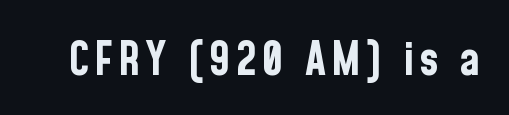
{"serif": "no", "italic": "no", "bold": "yes", "weight": "bold", "width": "condensed", "stroke_contrast": "low", "x_height": "medium", "monospaced": "no", "underline": "no", "glyph_px": 46}
